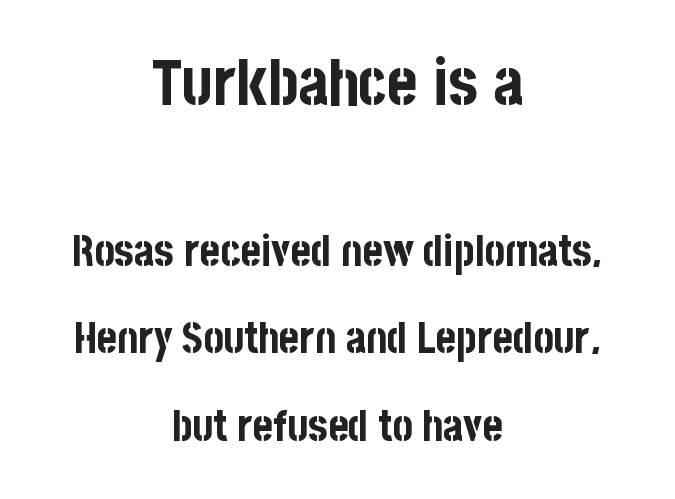
The image shows 64 px bold, condensed sans-serif type, upright; set centered, loose line spacing (2.03x), normal letter spacing, not underlined; the first (top) block is 1.49x larger; low stroke contrast and a large x-height.
